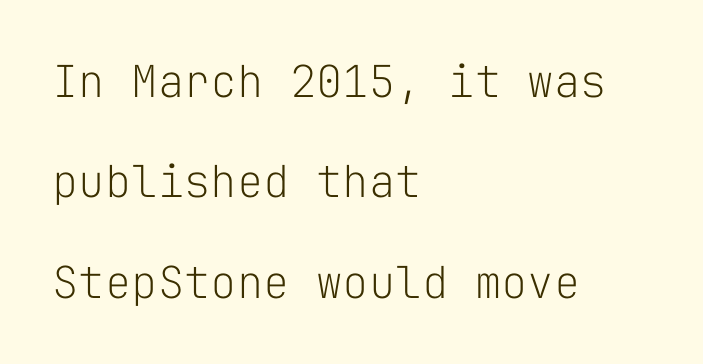
Vertically, the passage feels expansive, rows floating well apart. The line texture is even and compact thanks to regular tracking. Beneath every word, the page is bare. A roman cut, with each character standing at attention. The face used here is monospaced, like something from a code editor. Does the type have serifs? No, each stem ends abruptly.
